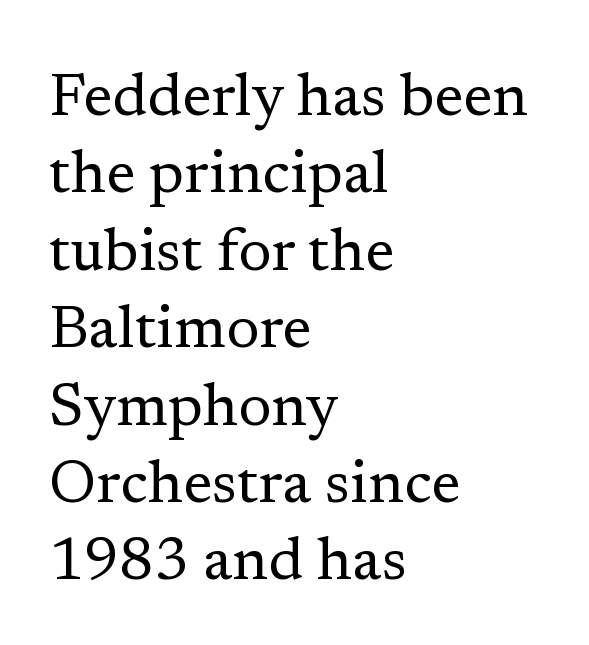
Stems here are at most as thick as an everyday book face. Proportional: the letters do not fall into vertical columns. The rendering keeps characters at their native spacing. Underlining? Definitely not there. Baseline-to-baseline distance is the conventional proportion of letter height. The paragraph has a hard left edge and a soft right edge.
